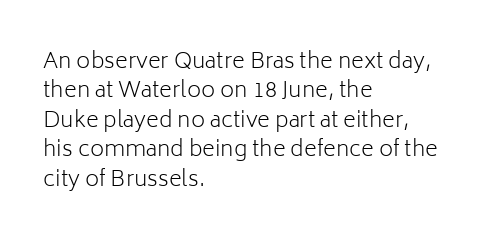
{"italic": "no", "bold": "no", "underline": "no", "align": "left", "line_spacing": "normal", "line_spacing_ratio": 1.34, "letter_spacing": "normal", "letter_spacing_em": 0.0, "glyph_px": 22}
